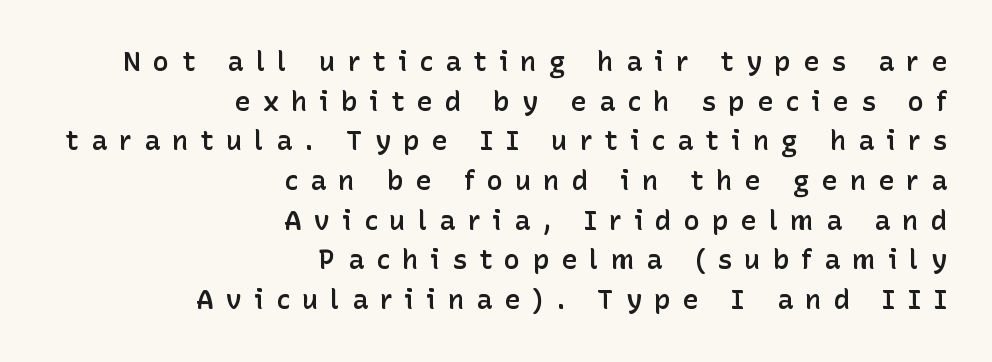
A typesetter would call this heavily tracked-out type. Posture: upright roman. This rendering features lettering with no underline. Evenly set lines give the paragraph a standard silhouette. What weight is shown? A semibold, between regular and bold. A flush-right, rag-left setting is used for this passage.
